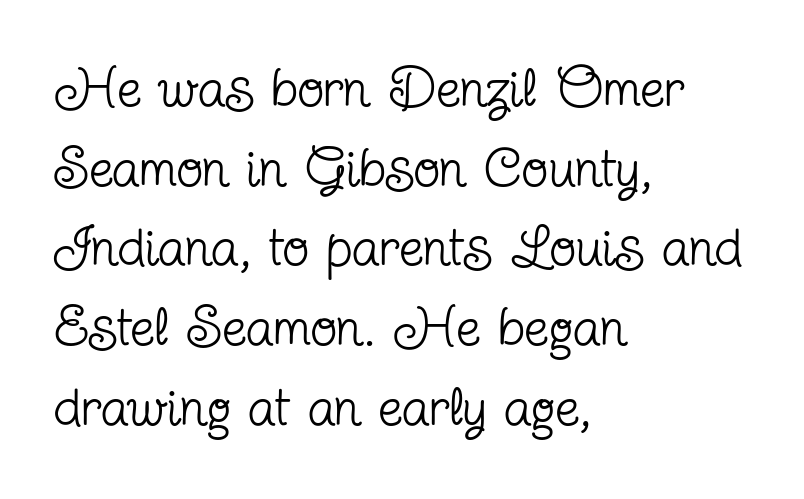
{"serif": "yes", "italic": "no", "bold": "no", "weight": "regular", "width": "condensed", "stroke_contrast": "low", "x_height": "medium", "monospaced": "no", "underline": "no", "align": "left", "line_spacing": "normal", "line_spacing_ratio": 1.45, "letter_spacing": "normal", "letter_spacing_em": 0.0, "glyph_px": 55}
